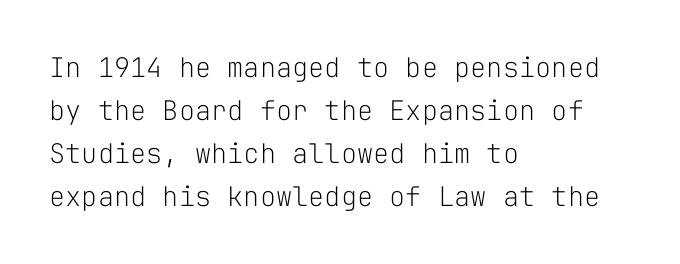
{"italic": "no", "bold": "no", "underline": "no", "align": "left", "line_spacing": "normal", "line_spacing_ratio": 1.59, "letter_spacing": "normal", "letter_spacing_em": 0.0, "glyph_px": 27}
